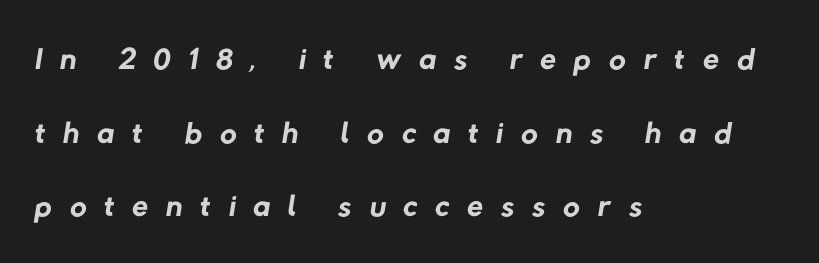
Q: Is the text bold? A: No.
Q: Is the typeface a serif or a sans-serif typeface? A: Sans-serif.
Q: Is the text underlined? A: No.
Q: How is the paragraph aligned? A: Left-aligned.
Q: Is the spacing between letters normal or unusually wide? A: Unusually wide.
Q: Is the spacing between lines tight, normal or loose? A: Normal.
Q: Width (condensed, normal, or wide)? A: Normal.
Q: Stroke contrast? A: Low.
Q: x-height? A: Medium.
Q: Monospaced? A: No.
